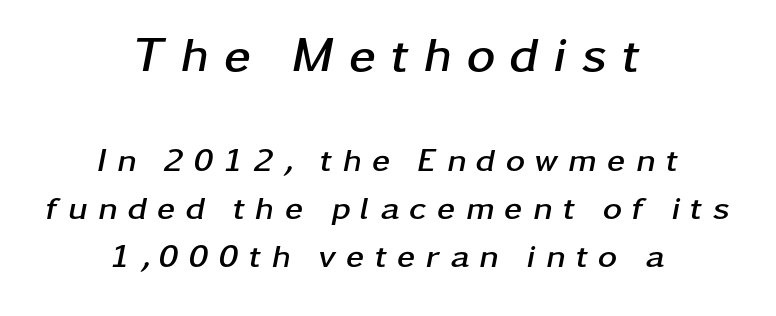
{"italic": "yes", "lean": "right", "slant_degrees": 11, "bold": "yes", "weight": "semibold", "width": "wide", "stroke_contrast": "low", "x_height": "medium", "monospaced": "no", "underline": "no", "align": "center", "line_spacing": "normal", "line_spacing_ratio": 1.46, "letter_spacing": "wide", "letter_spacing_em": 0.3, "larger_block": "first", "size_ratio": 1.48, "glyph_px": 49}
